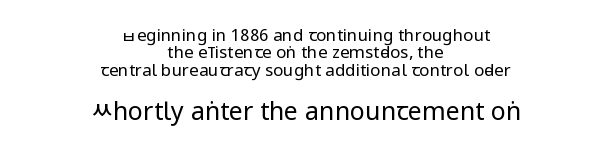
The image shows 25 px text type, upright; set centered, tight line spacing (1.02x), normal letter spacing, not underlined; the second (bottom) block is 1.47x larger.
